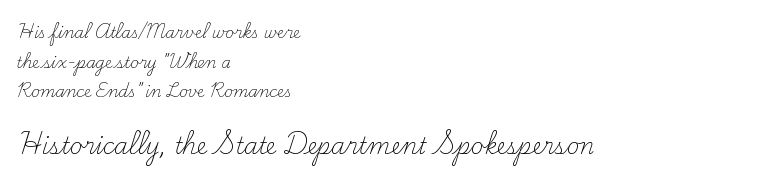
{"bold": "no", "underline": "no", "align": "left", "line_spacing": "loose", "line_spacing_ratio": 1.97, "letter_spacing": "normal", "letter_spacing_em": 0.0, "larger_block": "second", "size_ratio": 1.47, "glyph_px": 22}
